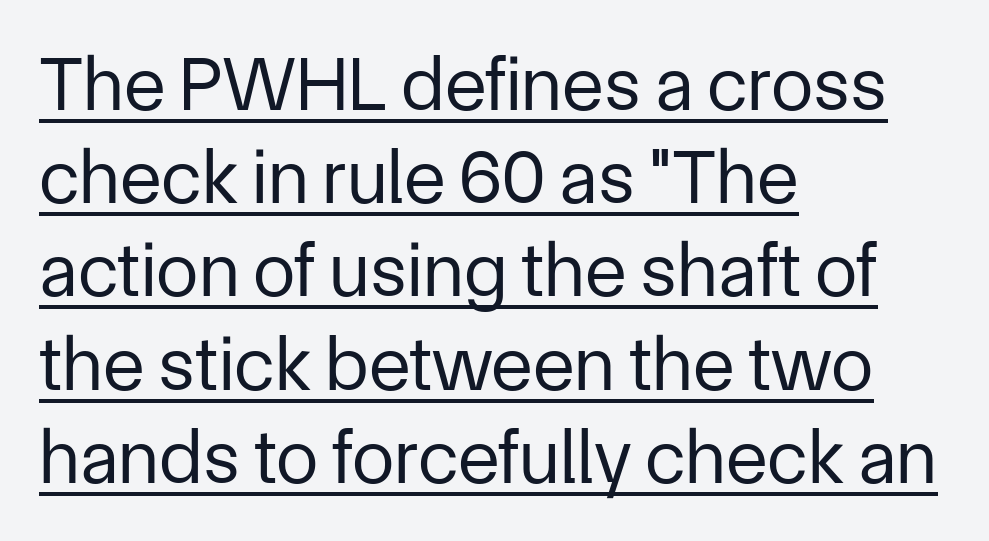
{"serif": "no", "italic": "no", "bold": "no", "weight": "regular", "width": "normal", "stroke_contrast": "low", "x_height": "medium", "monospaced": "no", "underline": "yes", "align": "left", "line_spacing_ratio": 1.21, "letter_spacing": "normal", "letter_spacing_em": 0.0, "glyph_px": 77}
